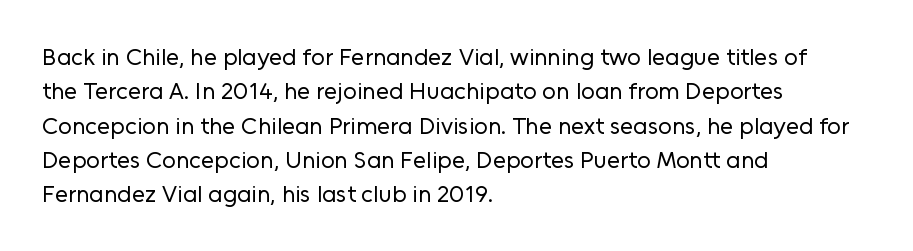
Q: Is the text bold? A: No.
Q: Is the text italic (slanted)? A: No, it is upright.
Q: Is the text underlined? A: No.
Q: How is the paragraph aligned? A: Left-aligned.
Q: Is the spacing between letters normal or unusually wide? A: Normal.
Q: Is the spacing between lines tight, normal or loose? A: Normal.
